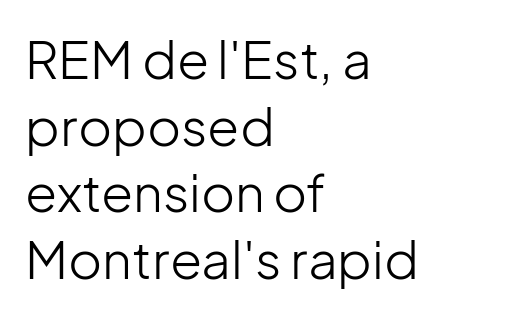
The image shows 52 px light sans-serif type, upright; set left-aligned, normal line spacing (1.28x), normal letter spacing, not underlined; low stroke contrast and a medium x-height.
